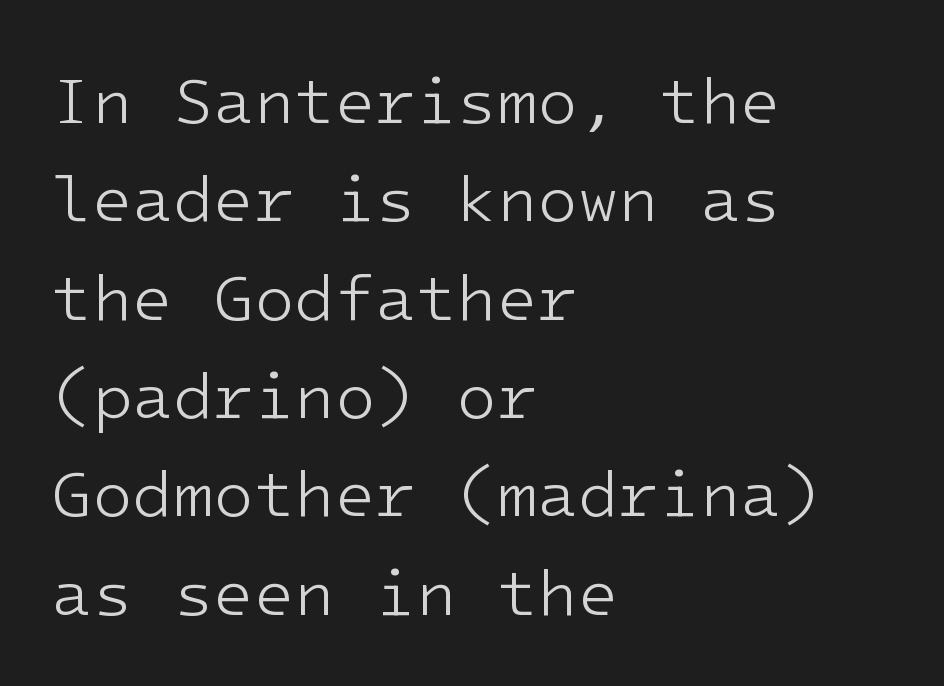
{"serif": "no", "italic": "no", "bold": "no", "weight": "light", "width": "normal", "stroke_contrast": "low", "x_height": "medium", "monospaced": "yes", "underline": "no", "align": "left", "line_spacing": "normal", "line_spacing_ratio": 1.49, "letter_spacing": "normal", "letter_spacing_em": 0.0, "glyph_px": 66}
